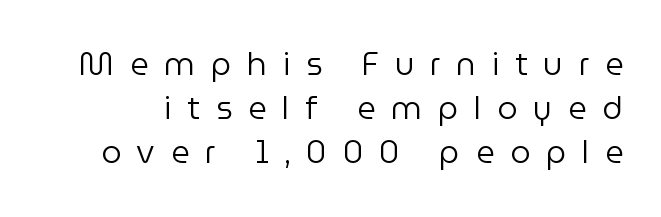
Q: Is the text bold? A: No.
Q: Is the text italic (slanted)? A: No, it is upright.
Q: Is the typeface a serif or a sans-serif typeface? A: Sans-serif.
Q: Is the text underlined? A: No.
Q: Is the spacing between letters normal or unusually wide? A: Unusually wide.
Q: Is the spacing between lines tight, normal or loose? A: Normal.
Q: Width (condensed, normal, or wide)? A: Normal.
Q: Stroke contrast? A: Low.
Q: x-height? A: Medium.
Q: Monospaced? A: No.
